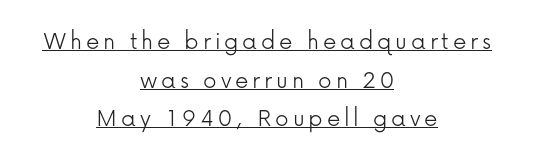
The image shows 27 px text type, upright; set centered, normal line spacing (1.43x), underlined.
